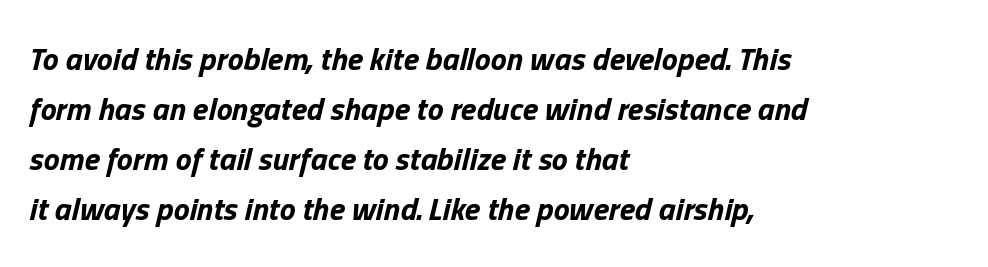
Q: Is the text bold? A: Yes.
Q: Is the text italic (slanted)? A: Yes, it leans right by about 13 degrees.
Q: Is the text underlined? A: No.
Q: How is the paragraph aligned? A: Left-aligned.
Q: Is the spacing between letters normal or unusually wide? A: Normal.
Q: Is the spacing between lines tight, normal or loose? A: Normal.
Q: Width (condensed, normal, or wide)? A: Normal.
Q: Stroke contrast? A: Low.
Q: x-height? A: Medium.
Q: Monospaced? A: No.
